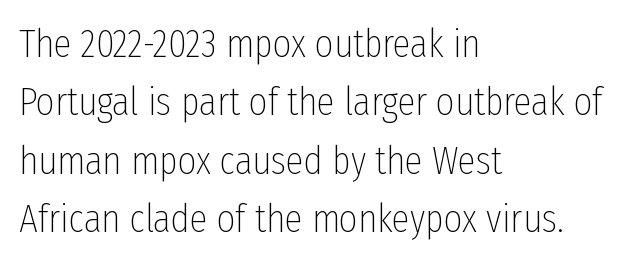
The image shows 40 px thin, condensed sans-serif type, upright; set left-aligned, normal line spacing (1.46x), normal letter spacing, not underlined; low stroke contrast and a medium x-height.
